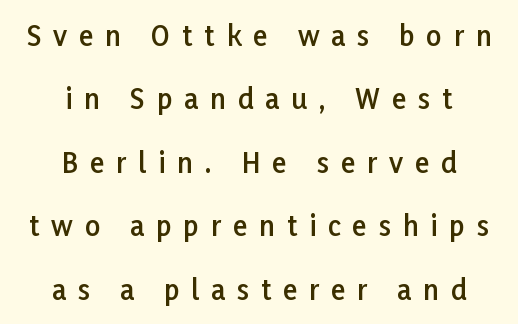
This rendering features lettering with no underline. The face used here is a semibold: visibly heavier than regular, lighter than bold. The axis of the letterforms is exactly vertical. The passage is arranged like a title page — every line centered. Between one letter and the next there's a generous, obvious gap.
